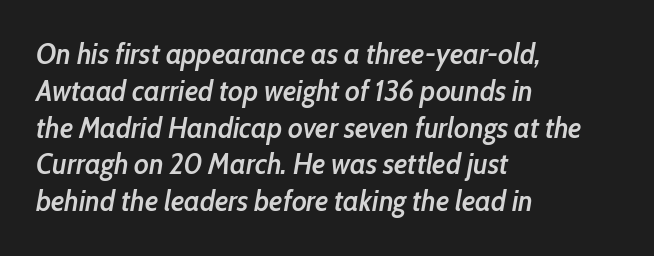
The image shows 29 px semibold, condensed type, italic (leaning right); set left-aligned, normal line spacing (1.27x), normal letter spacing, not underlined; low stroke contrast and a medium x-height.
